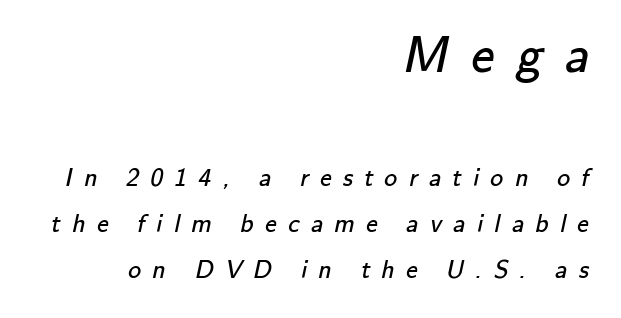
{"serif": "no", "bold": "no", "weight": "regular", "width": "normal", "stroke_contrast": "low", "x_height": "small", "monospaced": "no", "underline": "no", "align": "right", "line_spacing_ratio": 1.76, "letter_spacing": "wide", "letter_spacing_em": 0.43, "larger_block": "first", "size_ratio": 2.0, "glyph_px": 52}
